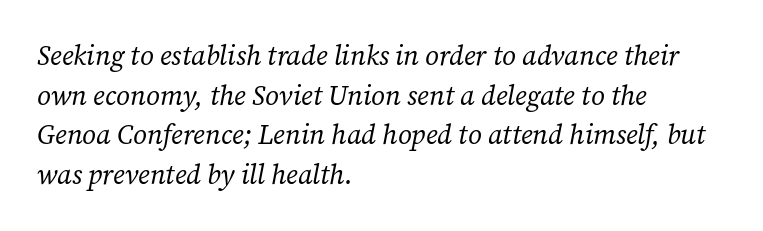
Q: Is the text bold? A: No.
Q: Is the text italic (slanted)? A: Yes, it leans right by about 12 degrees.
Q: Is the text underlined? A: No.
Q: How is the paragraph aligned? A: Left-aligned.
Q: Is the spacing between letters normal or unusually wide? A: Normal.
Q: Is the spacing between lines tight, normal or loose? A: Normal.
